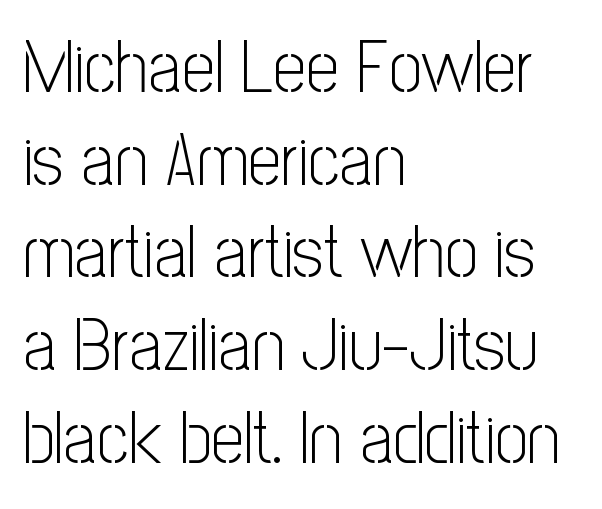
{"serif": "no", "italic": "no", "bold": "no", "weight": "light", "width": "condensed", "stroke_contrast": "low", "x_height": "medium", "monospaced": "no", "underline": "no", "align": "left", "line_spacing": "normal", "line_spacing_ratio": 1.27, "letter_spacing": "normal", "letter_spacing_em": 0.0, "glyph_px": 73}
